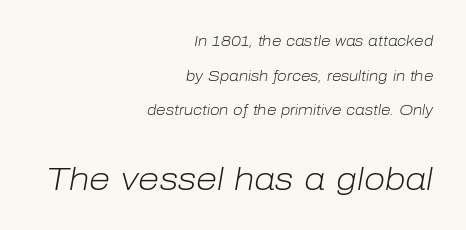
The letterforms sit at book weight or below. The block sitting lower on the canvas is the one with enlarged characters. Yep, that's italic — everything's leaning. Leading: increased. The glyphs are unaccompanied by any horizontal stroke below them.
